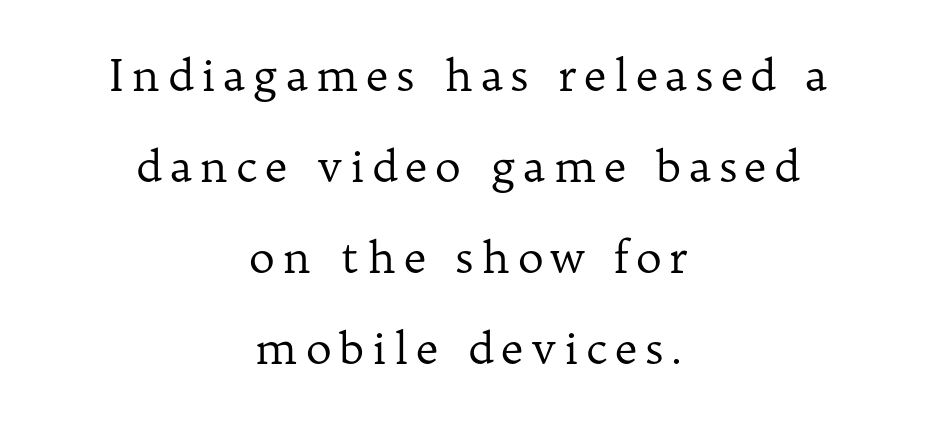
{"serif": "yes", "italic": "no", "bold": "no", "weight": "regular", "width": "normal", "stroke_contrast": "low", "x_height": "medium", "monospaced": "no", "underline": "no", "align": "center", "line_spacing": "loose", "line_spacing_ratio": 2.07, "glyph_px": 44}
